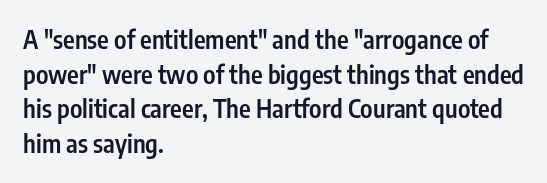
The image shows 25 px text type, upright; set left-aligned, normal line spacing (1.39x), normal letter spacing, not underlined.
